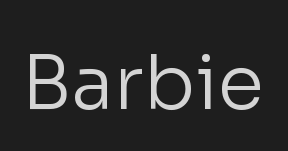
{"serif": "no", "italic": "no", "bold": "no", "weight": "regular", "width": "normal", "stroke_contrast": "low", "x_height": "medium", "monospaced": "no", "underline": "no", "letter_spacing": "normal", "letter_spacing_em": 0.0, "glyph_px": 75}
